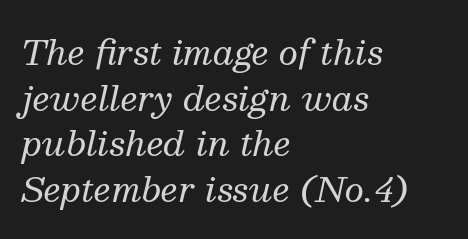
{"serif": "yes", "italic": "yes", "lean": "right", "slant_degrees": 13, "bold": "no", "weight": "regular", "width": "normal", "stroke_contrast": "medium", "x_height": "medium", "monospaced": "no", "underline": "no", "align": "left", "line_spacing": "normal", "line_spacing_ratio": 1.34, "letter_spacing": "normal", "letter_spacing_em": 0.0, "glyph_px": 34}
